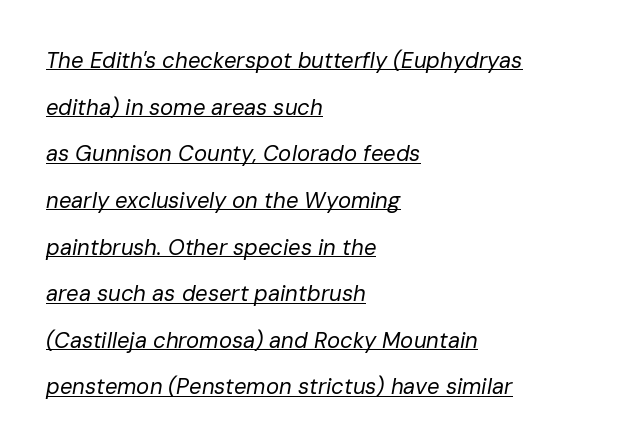
{"italic": "yes", "lean": "right", "slant_degrees": 10, "bold": "no", "underline": "yes", "align": "left", "line_spacing": "loose", "line_spacing_ratio": 2.12, "letter_spacing": "normal", "letter_spacing_em": 0.0, "glyph_px": 22}
